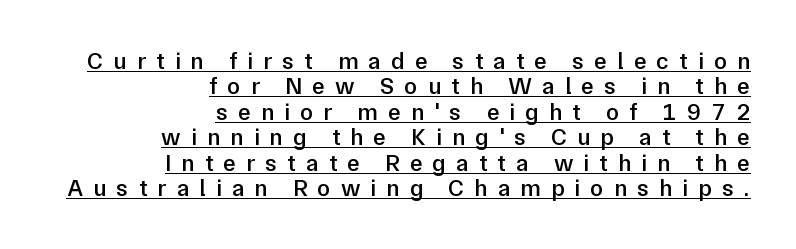
Q: Is the text bold? A: Semi-bold.
Q: Is the text italic (slanted)? A: No, it is upright.
Q: Is the text underlined? A: Yes.
Q: How is the paragraph aligned? A: Right-aligned.
Q: Is the spacing between letters normal or unusually wide? A: Unusually wide.
Q: Is the spacing between lines tight, normal or loose? A: Tight.
